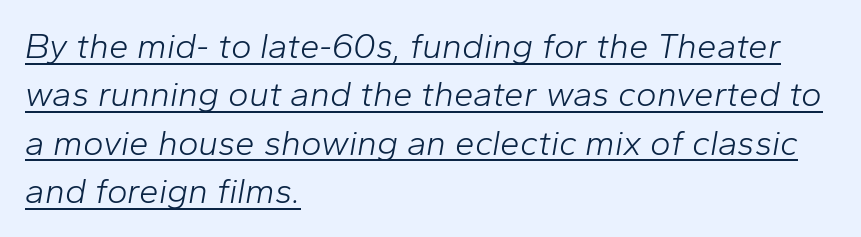
No extra tracking has been applied to these lines. The rows are spaced the way most documents space them. Is the stroke heavy? The answer is a plain regular-or-lighter. Does a line run under the words? Yes, clearly. The text carries the slant typical of an italic or oblique font. Here the designer chose a conventional face with non-uniform glyph widths.
